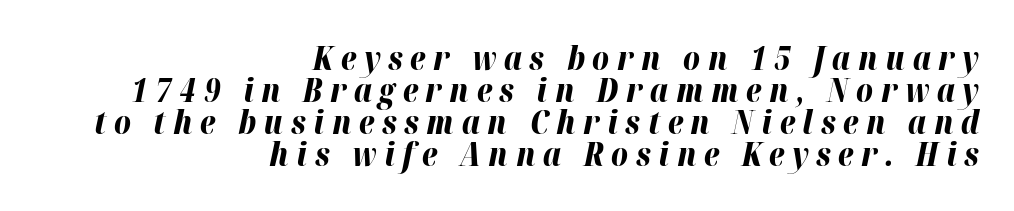
Q: Is the text bold? A: Yes.
Q: Is the text italic (slanted)? A: Yes, it leans right by about 12 degrees.
Q: Is the text underlined? A: No.
Q: How is the paragraph aligned? A: Right-aligned.
Q: Is the spacing between letters normal or unusually wide? A: Unusually wide.
Q: Is the spacing between lines tight, normal or loose? A: Tight.
Q: Width (condensed, normal, or wide)? A: Normal.
Q: Stroke contrast? A: High.
Q: x-height? A: Medium.
Q: Monospaced? A: No.
